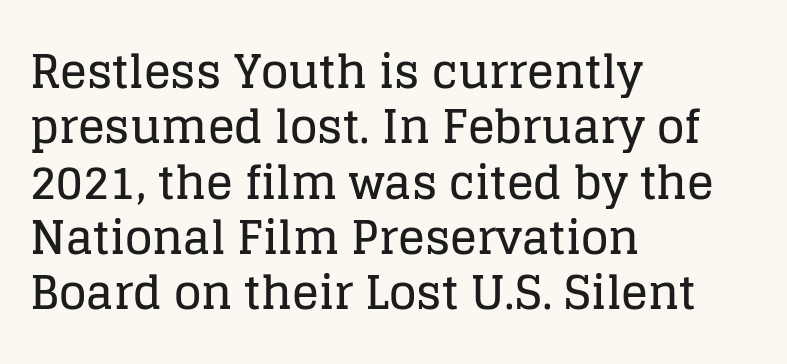
The image shows 45 px serif type, upright; set left-aligned, line spacing 1.23x, normal letter spacing, not underlined; low stroke contrast and a large x-height.
